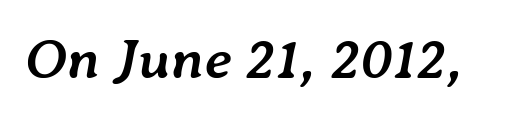
Decoration check: the copy has no underline. The passage shown is typed in a proportional face where columns would drift. These words are printed bold, with thick strokes throughout. When letters slant like this, we call the style italic.
